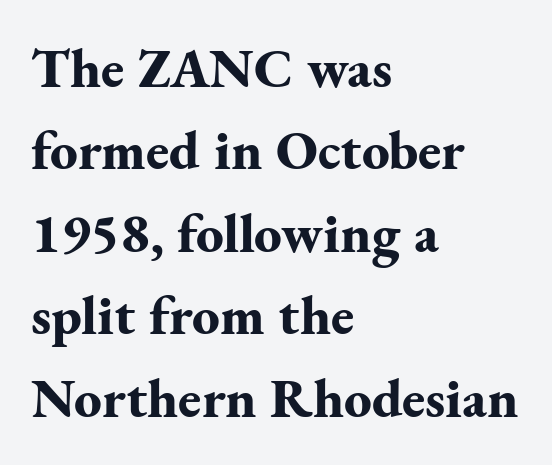
The image shows 55 px bold serif type, upright; set left-aligned, normal line spacing (1.5x), normal letter spacing, not underlined; medium stroke contrast and a small x-height.
